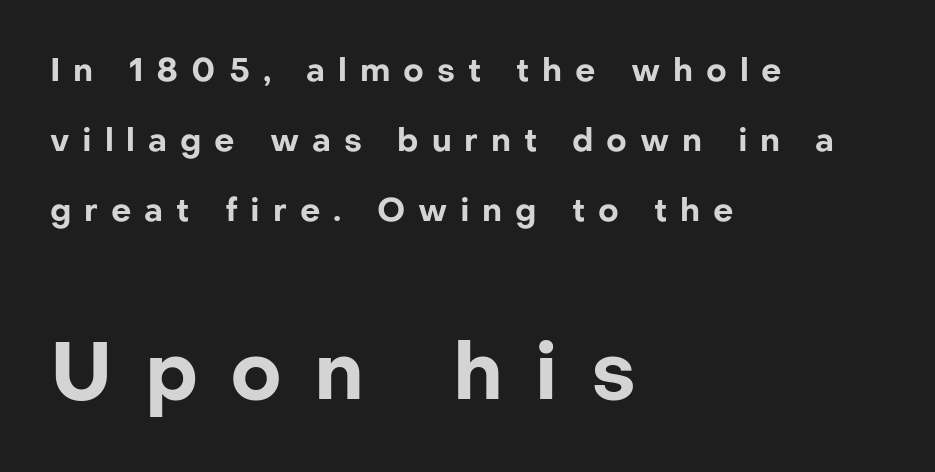
Q: Is the text bold? A: Yes.
Q: Is the text italic (slanted)? A: No, it is upright.
Q: Is the typeface a serif or a sans-serif typeface? A: Sans-serif.
Q: Is the text underlined? A: No.
Q: How is the paragraph aligned? A: Left-aligned.
Q: Is the spacing between letters normal or unusually wide? A: Unusually wide.
Q: Is the spacing between lines tight, normal or loose? A: Loose.
Q: Which block of text is set in a larger size, the first (top) or the second (bottom)? A: The second (bottom) one.
Q: Width (condensed, normal, or wide)? A: Normal.
Q: Stroke contrast? A: Low.
Q: x-height? A: Medium.
Q: Monospaced? A: No.
